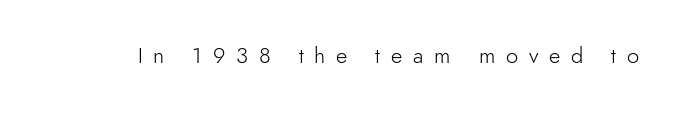
{"italic": "no", "bold": "no", "underline": "no", "letter_spacing": "wide", "letter_spacing_em": 0.49, "glyph_px": 22}
